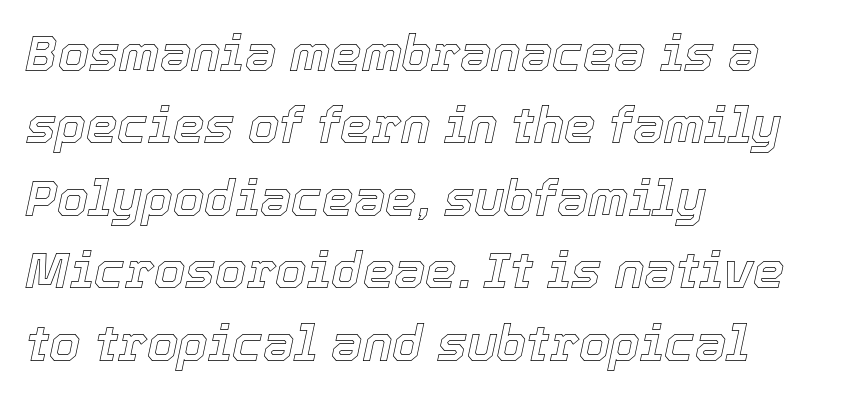
Q: Is the text italic (slanted)? A: Yes, it leans right by about 12 degrees.
Q: Is the text underlined? A: No.
Q: How is the paragraph aligned? A: Left-aligned.
Q: Is the spacing between letters normal or unusually wide? A: Normal.
Q: Is the spacing between lines tight, normal or loose? A: Normal.
Q: Width (condensed, normal, or wide)? A: Normal.
Q: x-height? A: Medium.
Q: Monospaced? A: No.
